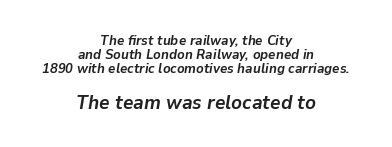
The image shows 20 px bold type, italic (leaning right); set centered, tight line spacing (1.0x), normal letter spacing, not underlined; the second (bottom) block is 1.43x larger.
